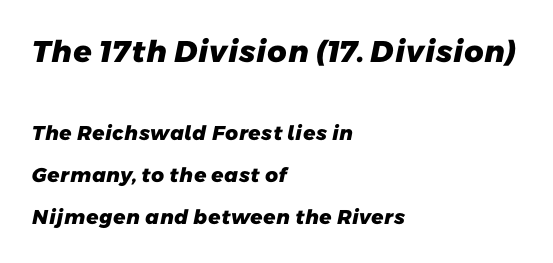
The image shows 30 px heavy sans-serif type; set left-aligned, loose line spacing (2.12x), normal letter spacing, not underlined; the first (top) block is 1.5x larger; low stroke contrast and a medium x-height.
